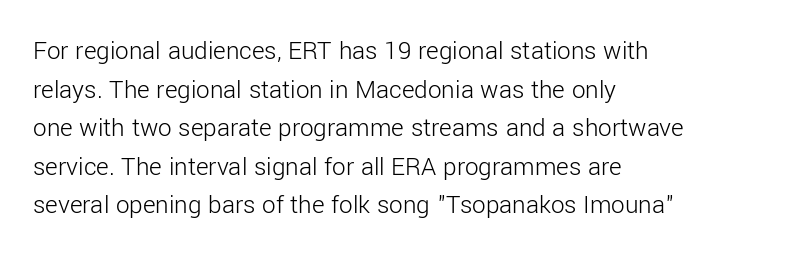
{"italic": "no", "bold": "no", "underline": "no", "align": "left", "line_spacing": "normal", "line_spacing_ratio": 1.43, "letter_spacing": "normal", "letter_spacing_em": 0.0, "glyph_px": 27}
